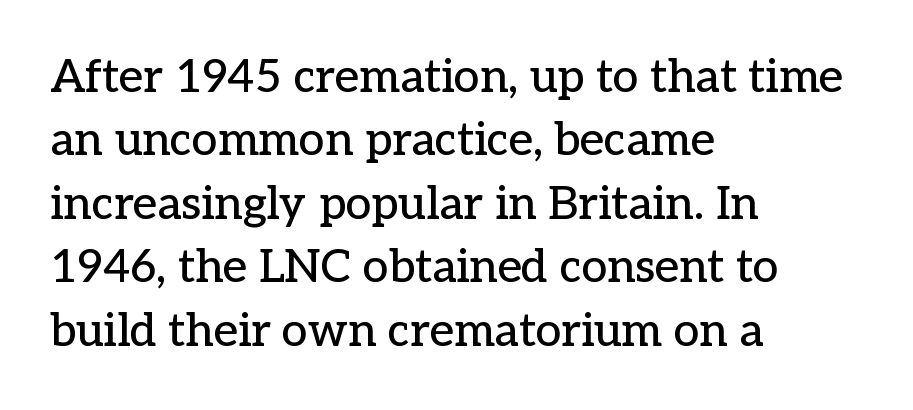
{"serif": "yes", "italic": "no", "width": "normal", "stroke_contrast": "low", "x_height": "medium", "monospaced": "no", "underline": "no", "align": "left", "line_spacing": "normal", "line_spacing_ratio": 1.38, "letter_spacing": "normal", "letter_spacing_em": 0.0, "glyph_px": 46}
